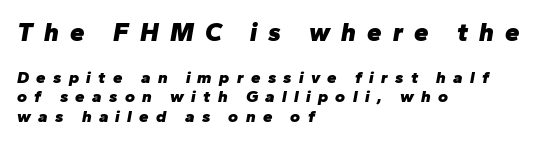
The area under the type is left untouched. Each glyph is drawn with heavy, bold strokes. Block one is the big one; block two sits smaller underneath. Left-aligned paragraph, ragged on the right. Style check: oblique.
